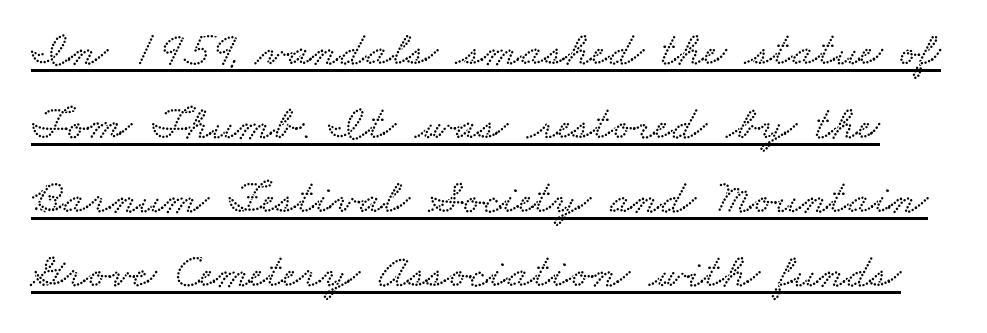
{"width": "wide", "stroke_contrast": "low", "x_height": "small", "monospaced": "no", "underline": "yes", "line_spacing": "normal", "line_spacing_ratio": 1.54, "letter_spacing": "normal", "letter_spacing_em": 0.0, "glyph_px": 48}
